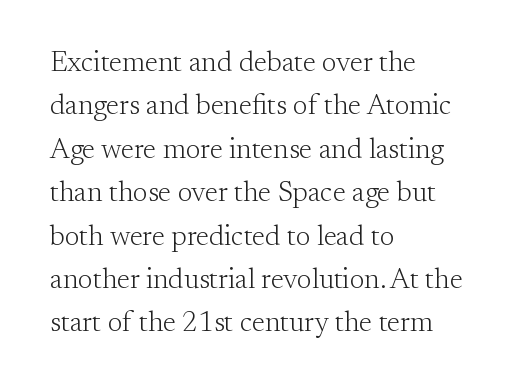
Q: Is the text bold? A: No.
Q: Is the text italic (slanted)? A: No, it is upright.
Q: Is the typeface a serif or a sans-serif typeface? A: Serif.
Q: Is the text underlined? A: No.
Q: How is the paragraph aligned? A: Left-aligned.
Q: Is the spacing between letters normal or unusually wide? A: Normal.
Q: Is the spacing between lines tight, normal or loose? A: Normal.
Q: Width (condensed, normal, or wide)? A: Normal.
Q: Stroke contrast? A: Medium.
Q: x-height? A: Small.
Q: Monospaced? A: No.
